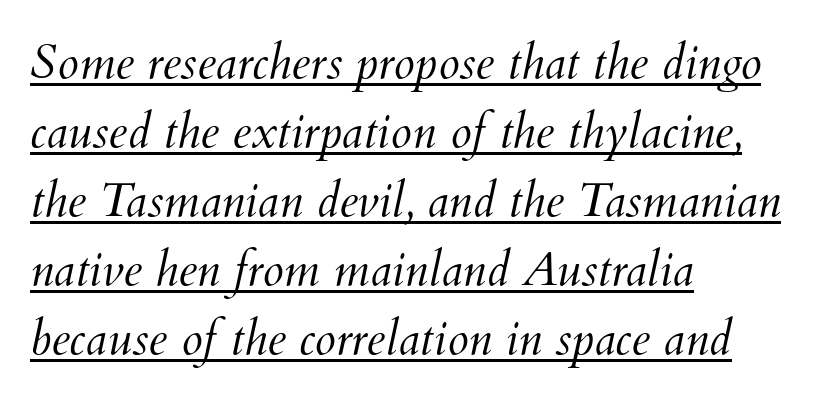
{"italic": "yes", "lean": "right", "slant_degrees": 12, "bold": "no", "weight": "light", "width": "normal", "stroke_contrast": "medium", "x_height": "small", "monospaced": "no", "underline": "yes", "align": "left", "line_spacing": "normal", "line_spacing_ratio": 1.44, "letter_spacing": "normal", "letter_spacing_em": 0.0, "glyph_px": 48}
